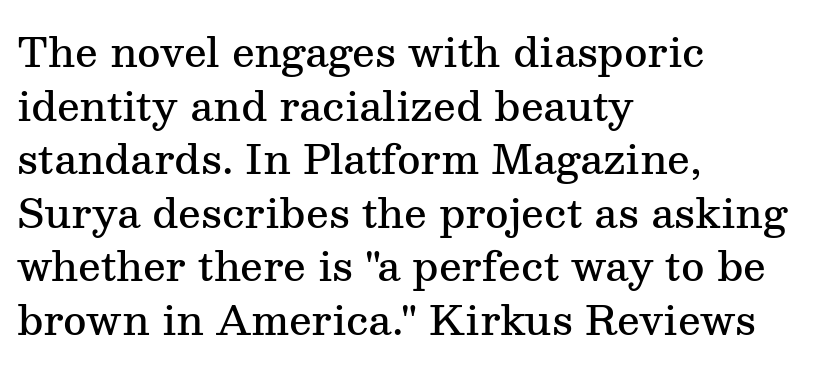
Q: Is the text bold? A: Semi-bold.
Q: Is the text italic (slanted)? A: No, it is upright.
Q: Is the typeface a serif or a sans-serif typeface? A: Serif.
Q: Is the text underlined? A: No.
Q: How is the paragraph aligned? A: Left-aligned.
Q: Is the spacing between letters normal or unusually wide? A: Normal.
Q: Is the spacing between lines tight, normal or loose? A: Normal.
Q: Width (condensed, normal, or wide)? A: Normal.
Q: Stroke contrast? A: Medium.
Q: x-height? A: Medium.
Q: Monospaced? A: No.
